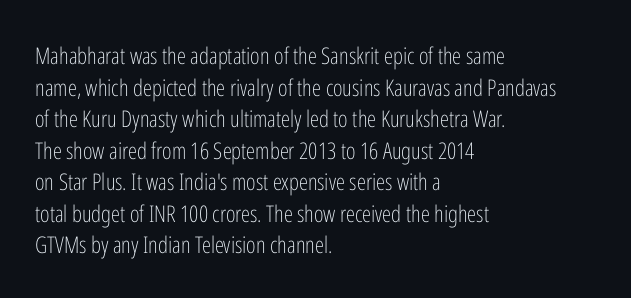
{"italic": "no", "bold": "no", "underline": "no", "align": "left", "line_spacing": "normal", "line_spacing_ratio": 1.37, "letter_spacing": "normal", "letter_spacing_em": 0.0, "glyph_px": 23}
